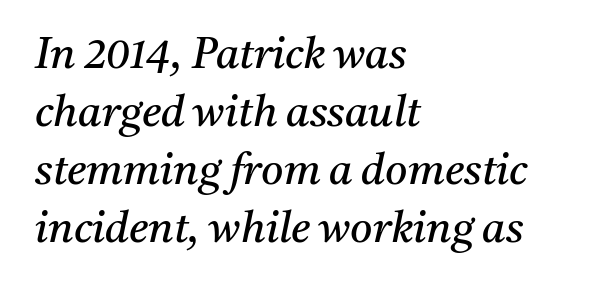
The line texture is even and compact thanks to regular tracking. Weight class: somewhere from thin through regular. Serif or sans? Serif — the stroke terminals have little feet. One glance says typical: line gaps are just what's usual. The text carries the slant typical of an italic or oblique font. Descenders hang freely into open space.
